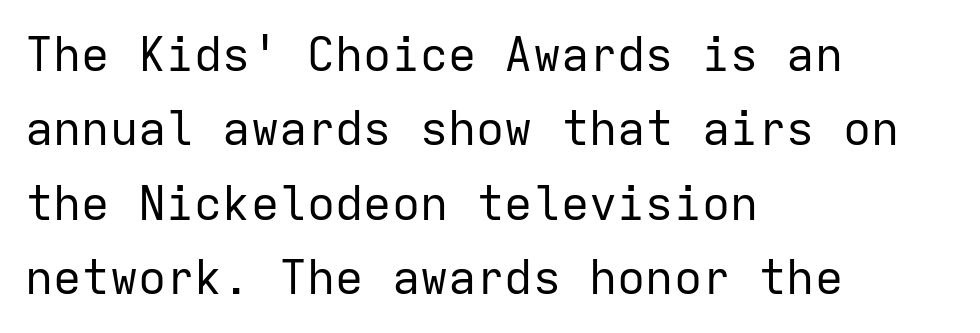
{"serif": "no", "italic": "no", "bold": "no", "weight": "regular", "width": "normal", "stroke_contrast": "low", "x_height": "medium", "monospaced": "yes", "underline": "no", "align": "left", "line_spacing": "normal", "line_spacing_ratio": 1.58, "letter_spacing": "normal", "letter_spacing_em": 0.0, "glyph_px": 47}
